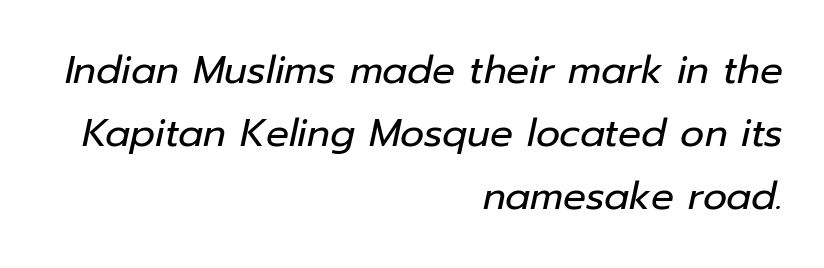
{"italic": "yes", "lean": "right", "slant_degrees": 12, "bold": "no", "weight": "regular", "width": "normal", "stroke_contrast": "low", "x_height": "medium", "monospaced": "no", "underline": "no", "align": "right", "line_spacing": "normal", "line_spacing_ratio": 1.66, "letter_spacing": "normal", "letter_spacing_em": 0.0, "glyph_px": 38}
